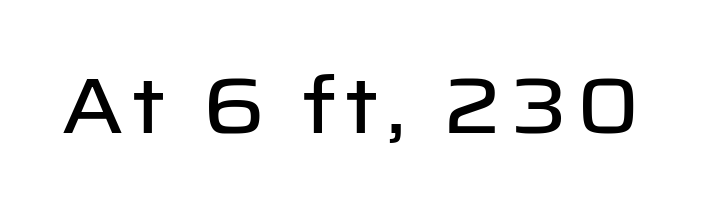
The image shows 79 px sans-serif type, upright; set not underlined; low stroke contrast and a medium x-height.
